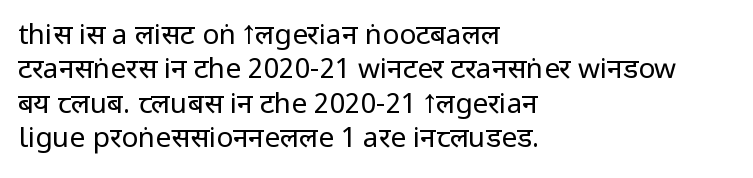
Short note: letters normally spaced. Left-aligned paragraph, ragged on the right. Only glyphs here, with clear space below each row. You can tell it's not italic because the verticals are truly vertical. In terms of letterform style, serifs are entirely absent. The cut favours lightness, reaching ordinary text weight at its darkest.
